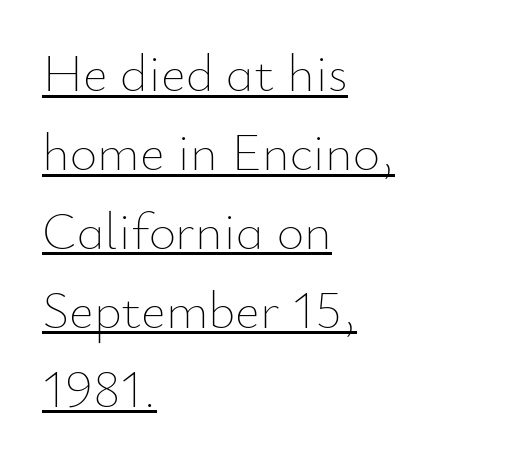
These lines are rendered in a variable-pitch font. The face looks like a standard text weight, possibly lighter. The face used here appears with an underline applied. The font's upright variant was chosen for this text. The rendering uses a moderate line-height, typical for paragraphs. The tracking reads as untouched default to a designer's eye.
